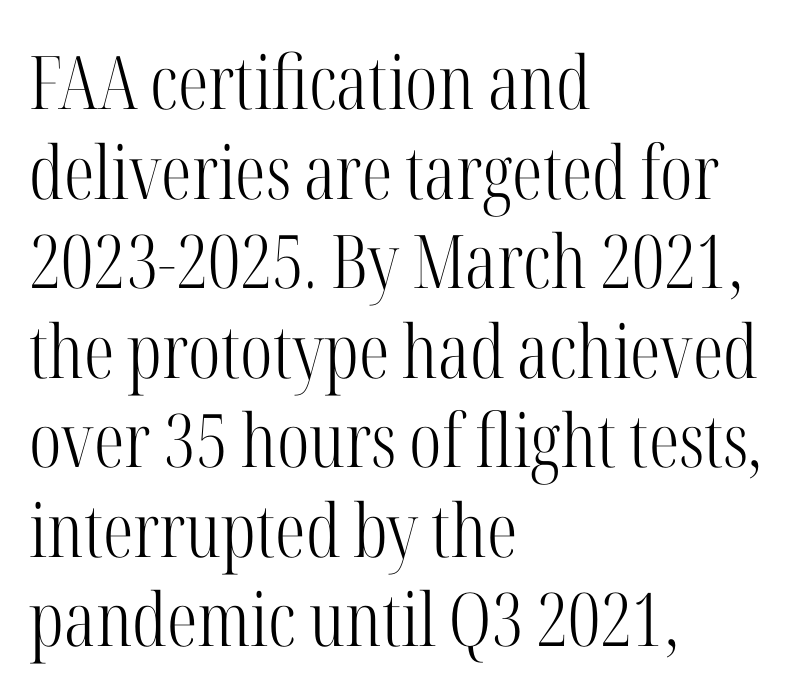
The rendering uses natural spacing where letterforms have individual widths. Layout note: lines flush left. This sample uses plain, unmodified letter spacing. No extra ink here — the face is not bold.
